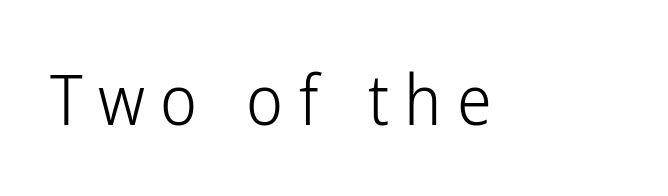
The weight tops out at a normal text grade. Note the varied advance widths — an 'i' is clearly narrower than an 'm'. Italic? Not at all — the glyphs are vertical. Is this a sans? Yes — the strokes have no serifs. Underline: absent. Each word looks stretched out because of the extra space between its letters.
